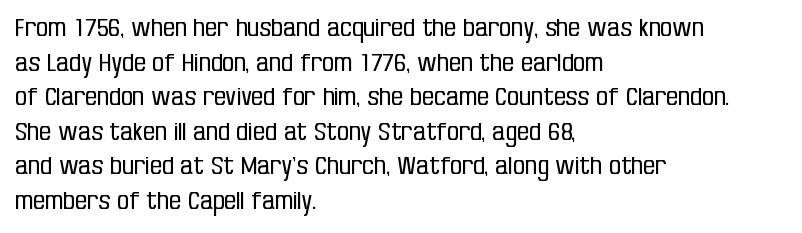
Q: Is the text bold? A: No.
Q: Is the text italic (slanted)? A: No, it is upright.
Q: Is the text underlined? A: No.
Q: How is the paragraph aligned? A: Left-aligned.
Q: Is the spacing between letters normal or unusually wide? A: Normal.
Q: Is the spacing between lines tight, normal or loose? A: Normal.
